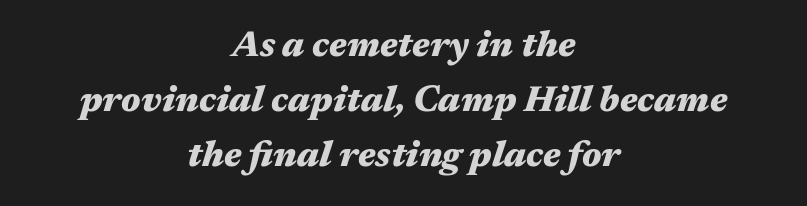
Q: Is the text bold? A: Yes.
Q: Is the text italic (slanted)? A: Yes, it leans right by about 17 degrees.
Q: Is the text underlined? A: No.
Q: How is the paragraph aligned? A: Centered.
Q: Is the spacing between letters normal or unusually wide? A: Normal.
Q: Is the spacing between lines tight, normal or loose? A: Normal.
Q: Width (condensed, normal, or wide)? A: Wide.
Q: Stroke contrast? A: Medium.
Q: x-height? A: Medium.
Q: Monospaced? A: No.
